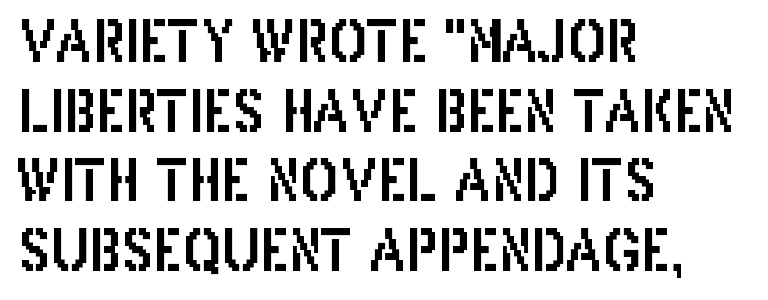
Q: Is the text italic (slanted)? A: No, it is upright.
Q: Is the typeface a serif or a sans-serif typeface? A: Sans-serif.
Q: Is the text underlined? A: No.
Q: How is the paragraph aligned? A: Left-aligned.
Q: Is the spacing between letters normal or unusually wide? A: Normal.
Q: Width (condensed, normal, or wide)? A: Condensed.
Q: Stroke contrast? A: Low.
Q: x-height? A: Large.
Q: Monospaced? A: No.
